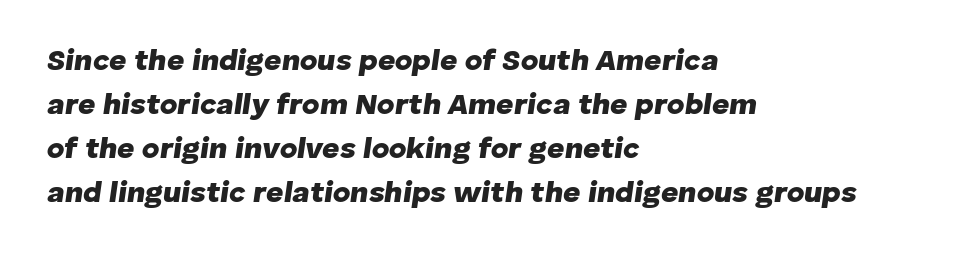
Q: Is the text bold? A: Yes.
Q: Is the text italic (slanted)? A: Yes, it leans right by about 8 degrees.
Q: Is the text underlined? A: No.
Q: How is the paragraph aligned? A: Left-aligned.
Q: Is the spacing between letters normal or unusually wide? A: Normal.
Q: Is the spacing between lines tight, normal or loose? A: Normal.
Q: Width (condensed, normal, or wide)? A: Normal.
Q: Stroke contrast? A: Low.
Q: x-height? A: Medium.
Q: Monospaced? A: No.
